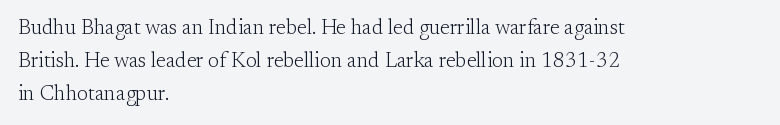
Q: Is the text bold? A: No.
Q: Is the text italic (slanted)? A: No, it is upright.
Q: Is the text underlined? A: No.
Q: How is the paragraph aligned? A: Left-aligned.
Q: Is the spacing between letters normal or unusually wide? A: Normal.
Q: Is the spacing between lines tight, normal or loose? A: Normal.
